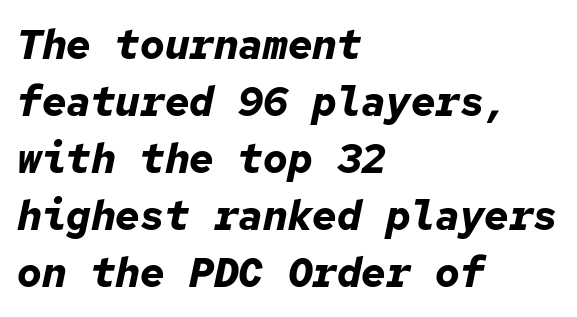
Q: Is the text bold? A: Yes.
Q: Is the text italic (slanted)? A: Yes, it leans right by about 12 degrees.
Q: Is the text underlined? A: No.
Q: How is the paragraph aligned? A: Left-aligned.
Q: Is the spacing between letters normal or unusually wide? A: Normal.
Q: Is the spacing between lines tight, normal or loose? A: Normal.
Q: Width (condensed, normal, or wide)? A: Normal.
Q: Stroke contrast? A: Low.
Q: x-height? A: Medium.
Q: Monospaced? A: Yes.
